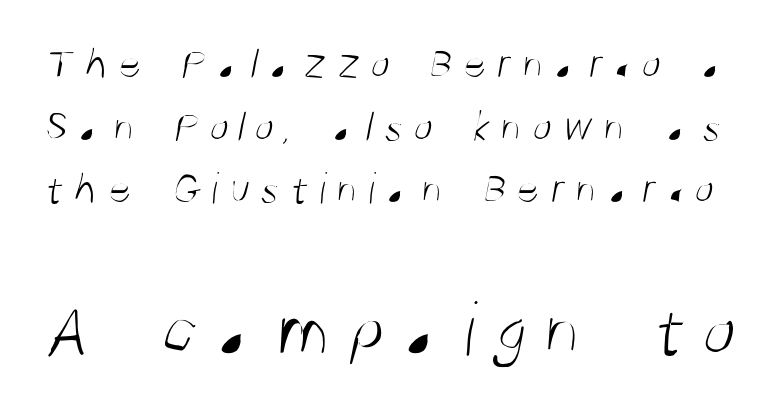
Character size in the trailing block exceeds that of the leading block. Summary of weight: not heavy and not bold. The passage shown stacks its lines at a standard gap. Inter-character spacing is expanded well beyond the font's built-in metrics. Honestly, there is no underline to notice here at all.
